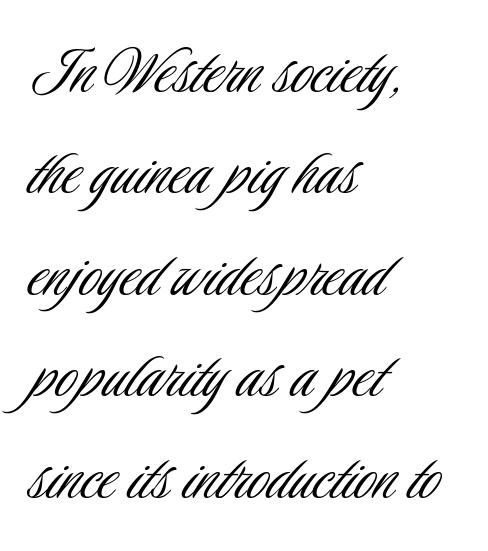
Q: Is the text bold? A: No.
Q: Is the text italic (slanted)? A: Yes.
Q: Is the typeface a serif or a sans-serif typeface? A: Sans-serif.
Q: Is the text underlined? A: No.
Q: How is the paragraph aligned? A: Left-aligned.
Q: Is the spacing between letters normal or unusually wide? A: Normal.
Q: Is the spacing between lines tight, normal or loose? A: Normal.
Q: Width (condensed, normal, or wide)? A: Condensed.
Q: Stroke contrast? A: Low.
Q: x-height? A: Small.
Q: Monospaced? A: No.
